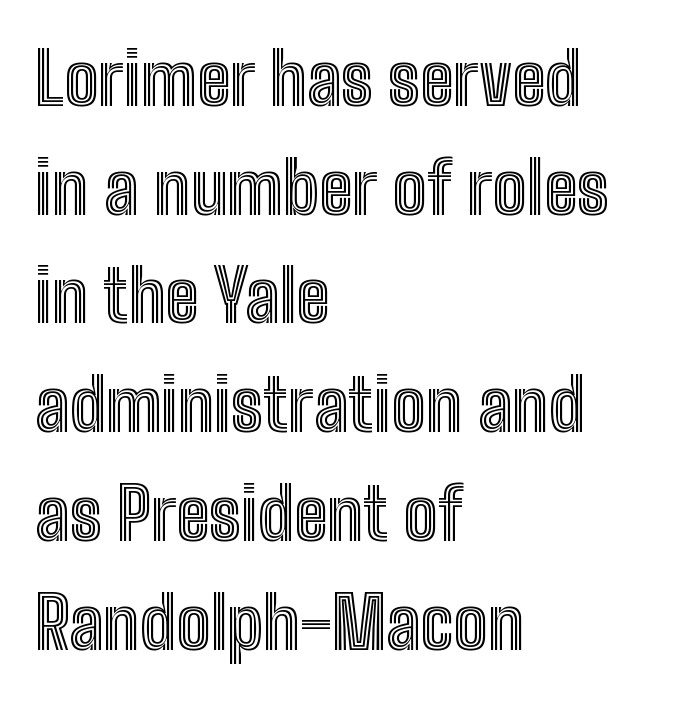
{"italic": "no", "width": "condensed", "x_height": "medium", "monospaced": "no", "underline": "no", "align": "left", "line_spacing": "normal", "line_spacing_ratio": 1.51, "letter_spacing": "normal", "letter_spacing_em": 0.0, "glyph_px": 72}
